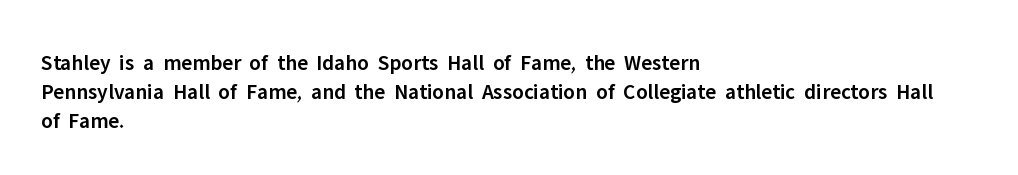
Left-aligned paragraph, ragged on the right. This sample uses plain, unmodified letter spacing. The lettering holds an erect, upright posture throughout. Underlining? Definitely not there. Students, this is semibold: more ink than regular, less than bold.
